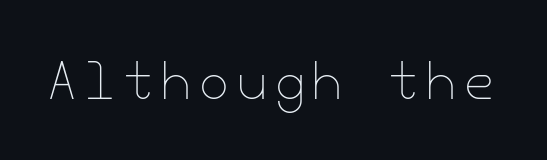
This sample uses an upright cut, with every glyph sitting square on the baseline. Is the type heavy? It reads as light-to-regular instead. Descenders hang freely into open space.
